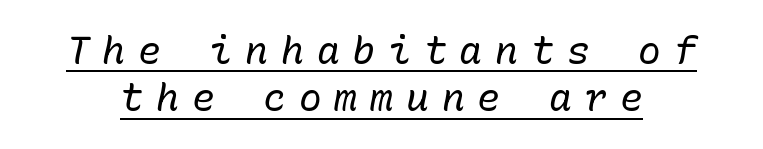
The image shows 38 px regular-weight type, italic (leaning right), monospaced; set normal line spacing (1.25x), unusually wide letter spacing (+0.34 em), underlined; low stroke contrast and a medium x-height.
